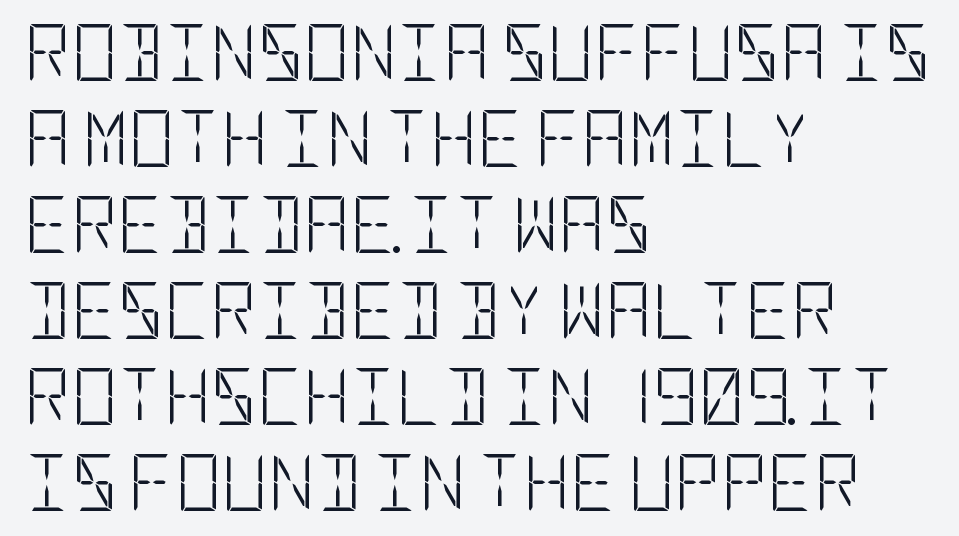
The tracking reads as untouched default to a designer's eye. Glance below the letters and you will spot only blank space. Tall strokes in this sample are plumb rather than angled. Rows of type keep a routine distance in the vertical direction.
